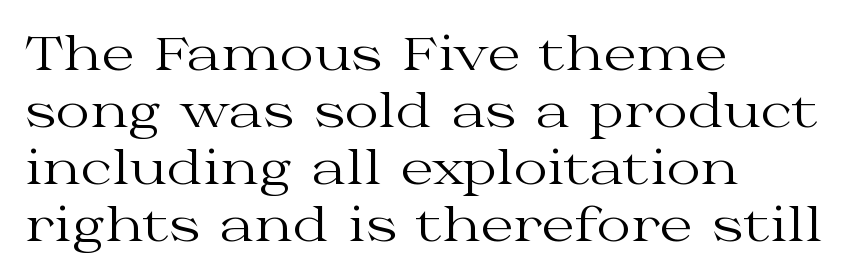
The image shows 47 px regular-weight, wide serif type, upright; set left-aligned, line spacing 1.21x, normal letter spacing, not underlined; medium stroke contrast and a medium x-height.
